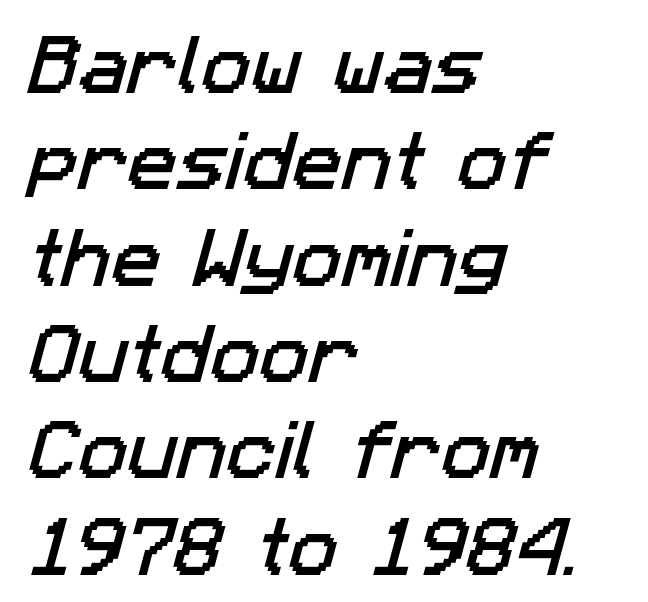
The image shows 66 px sans-serif type; set left-aligned, normal line spacing (1.46x), normal letter spacing, not underlined; low stroke contrast and a medium x-height.
